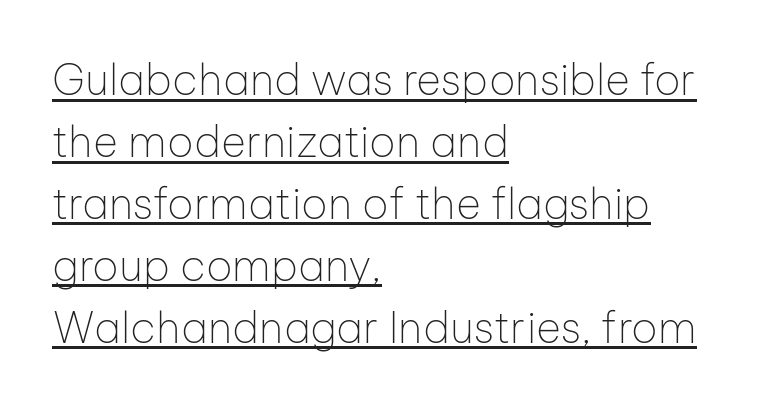
Q: Is the text bold? A: No.
Q: Is the text italic (slanted)? A: No, it is upright.
Q: Is the typeface a serif or a sans-serif typeface? A: Sans-serif.
Q: Is the text underlined? A: Yes.
Q: How is the paragraph aligned? A: Left-aligned.
Q: Is the spacing between letters normal or unusually wide? A: Normal.
Q: Is the spacing between lines tight, normal or loose? A: Normal.
Q: Width (condensed, normal, or wide)? A: Normal.
Q: Stroke contrast? A: Low.
Q: x-height? A: Medium.
Q: Monospaced? A: No.
